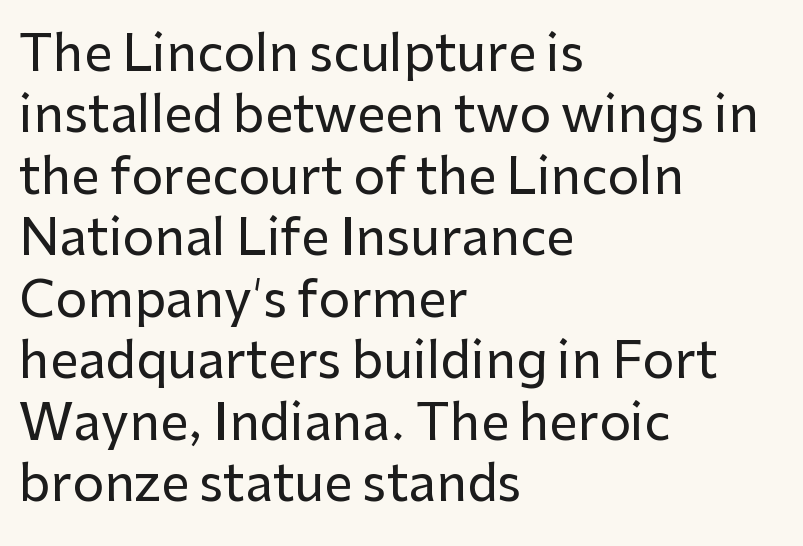
{"serif": "no", "italic": "no", "width": "normal", "stroke_contrast": "low", "x_height": "medium", "monospaced": "no", "underline": "no", "align": "left", "line_spacing_ratio": 1.23, "letter_spacing": "normal", "letter_spacing_em": 0.0, "glyph_px": 50}
